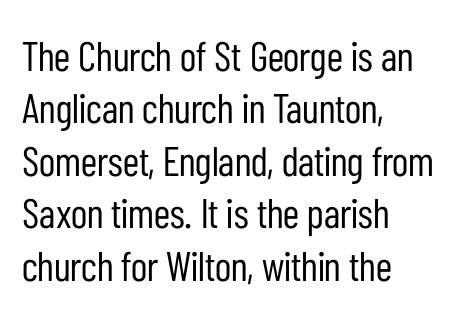
{"serif": "no", "italic": "no", "bold": "no", "weight": "regular", "width": "condensed", "stroke_contrast": "low", "x_height": "medium", "monospaced": "no", "underline": "no", "align": "left", "line_spacing": "normal", "line_spacing_ratio": 1.28, "letter_spacing": "normal", "letter_spacing_em": 0.0, "glyph_px": 41}
